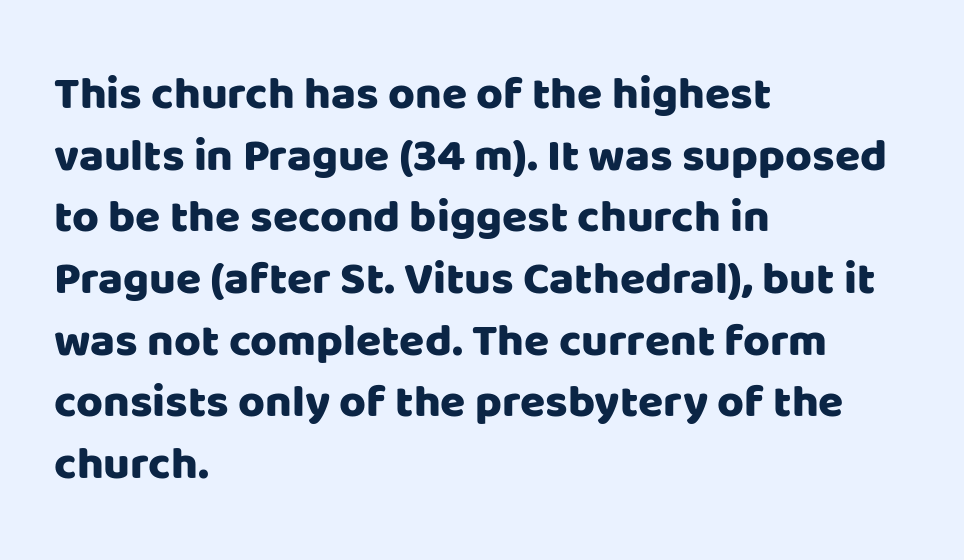
The image shows 46 px sans-serif type, upright; set left-aligned, normal line spacing (1.34x), normal letter spacing, not underlined; low stroke contrast and a large x-height.
